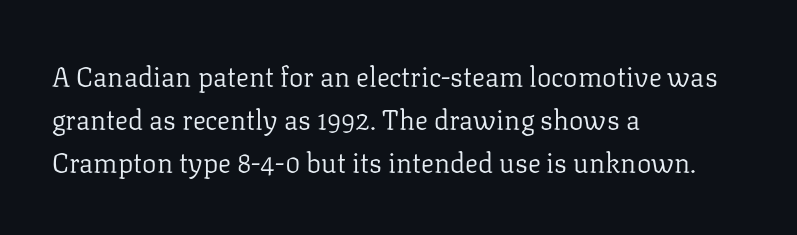
The image shows 27 px text type, upright; set left-aligned, normal line spacing (1.6x), normal letter spacing, not underlined.
